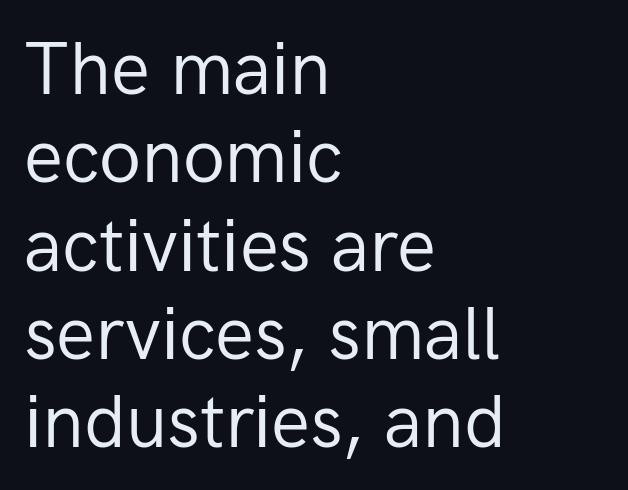
Q: Is the text bold? A: No.
Q: Is the text italic (slanted)? A: No, it is upright.
Q: Is the typeface a serif or a sans-serif typeface? A: Sans-serif.
Q: Is the text underlined? A: No.
Q: How is the paragraph aligned? A: Left-aligned.
Q: Is the spacing between letters normal or unusually wide? A: Normal.
Q: Width (condensed, normal, or wide)? A: Normal.
Q: Stroke contrast? A: Low.
Q: x-height? A: Medium.
Q: Monospaced? A: No.
